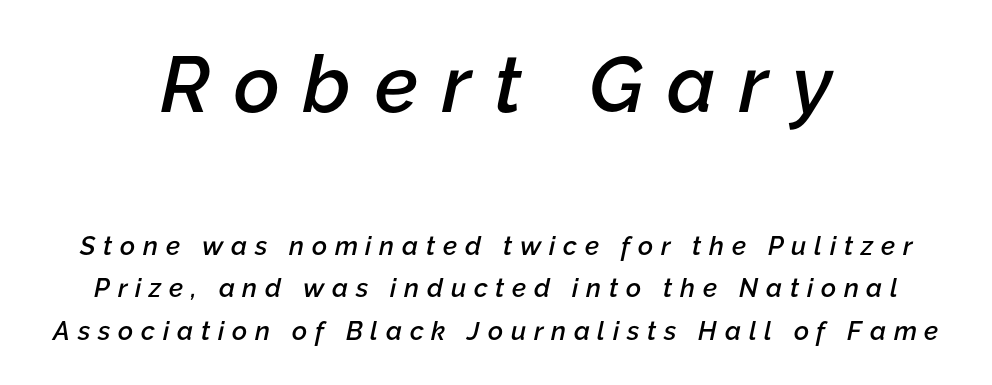
If you drew a line through each stem, it would be angled. Think of a printed novel: that variable character pitch is what you see here. Normally led — the rows are evenly, conventionally spaced. The glyphs have the mass of a demibold cut, below bold. The initial chunk of copy outweighs the following chunk in type size. Bare-footed words on every line.
